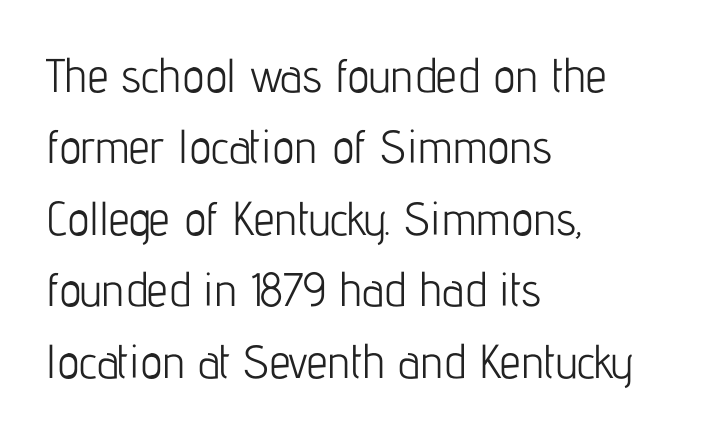
The typeface has the unassuming heft of standard copy or less. Font category for this specimen: sans-serif. Posture: straight, roman, zero tilt. Is there much room between lines? A standard amount, neither cramped nor airy. This sample is left-justified, so line endings fall wherever the words run out. Only glyphs here, with clear space below each row.
